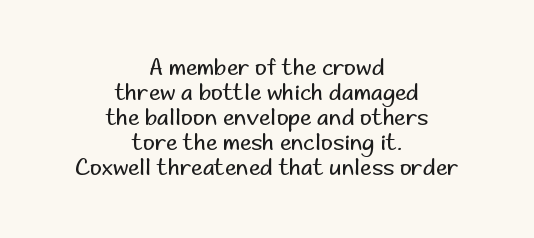
Q: Is the text bold? A: No.
Q: Is the text italic (slanted)? A: No, it is upright.
Q: Is the text underlined? A: No.
Q: How is the paragraph aligned? A: Centered.
Q: Is the spacing between letters normal or unusually wide? A: Normal.
Q: Is the spacing between lines tight, normal or loose? A: Tight.
